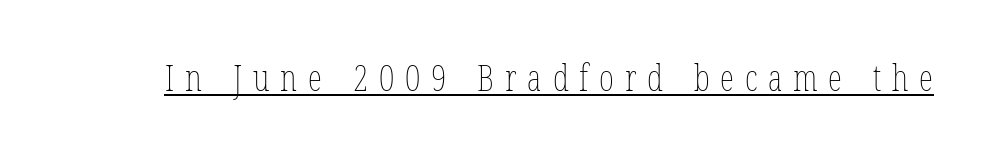
In terms of posture, this sample is upright. A baseline rule has been typeset under these characters. Summary of weight: not heavy and not bold. Looks like regular typesetting: each glyph gets only the width it needs. Compared with typical body copy, the letter spacing here is much looser.
